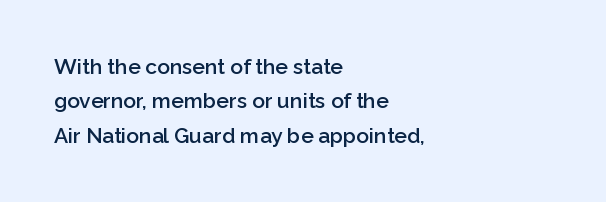
Q: Is the text bold? A: Semi-bold.
Q: Is the text italic (slanted)? A: No, it is upright.
Q: Is the text underlined? A: No.
Q: How is the paragraph aligned? A: Left-aligned.
Q: Is the spacing between letters normal or unusually wide? A: Normal.
Q: Is the spacing between lines tight, normal or loose? A: Normal.
